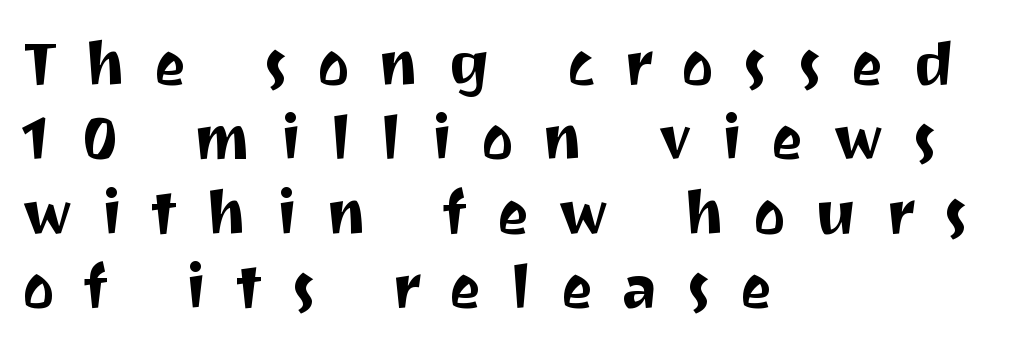
Typeset ragged right — the left edge is the straight one. The passage shown has open, widely tracked lettering throughout. Are there feet on the stems? There aren't — it's a sans. Honestly, there is no underline to notice here at all. This sample uses an upright cut, with every glyph sitting square on the baseline. The letters advance in unequal steps, a hallmark of proportional type.
